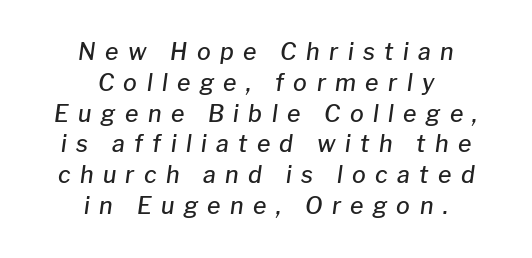
The image shows 23 px text type, italic (leaning right); set centered, normal line spacing (1.34x), unusually wide letter spacing (+0.41 em), not underlined.
